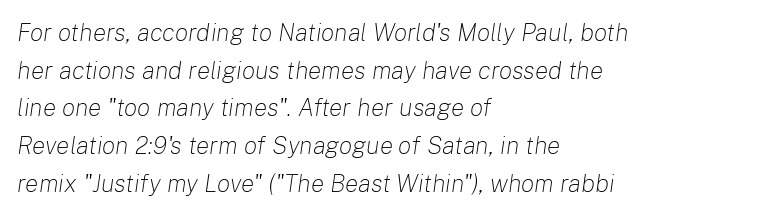
Left-aligned paragraph, ragged on the right. The block of text has a typical density, with ordinary space between rows. In terms of letterspacing, this is plain default setting. This is not heavy type; no bold has been used. The glyphs are unaccompanied by any horizontal stroke below them.
